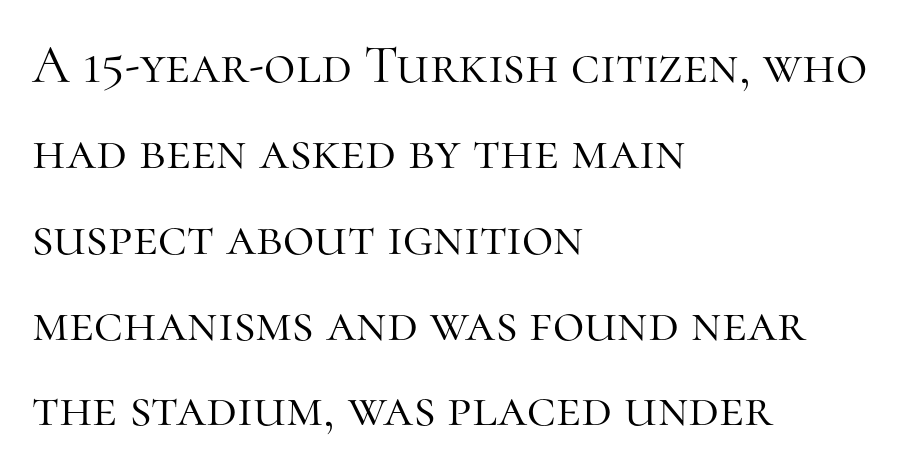
Q: Is the text bold? A: No.
Q: Is the text italic (slanted)? A: No, it is upright.
Q: Is the typeface a serif or a sans-serif typeface? A: Serif.
Q: Is the text underlined? A: No.
Q: How is the paragraph aligned? A: Left-aligned.
Q: Is the spacing between letters normal or unusually wide? A: Normal.
Q: Is the spacing between lines tight, normal or loose? A: Normal.
Q: Width (condensed, normal, or wide)? A: Normal.
Q: Stroke contrast? A: High.
Q: x-height? A: Medium.
Q: Monospaced? A: No.
